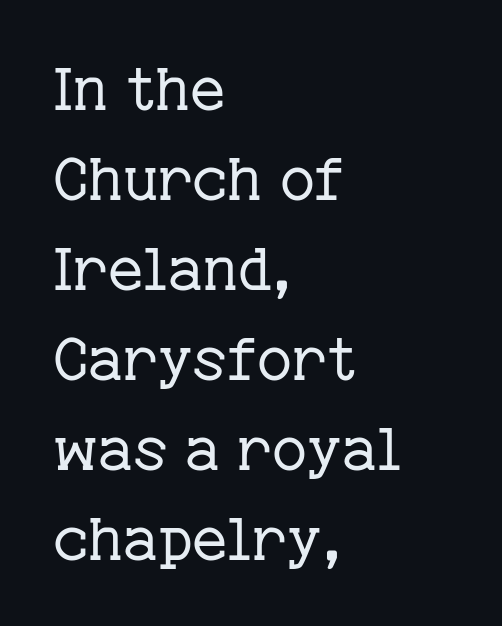
{"serif": "yes", "italic": "no", "bold": "no", "weight": "regular", "width": "normal", "stroke_contrast": "low", "x_height": "medium", "monospaced": "no", "underline": "no", "align": "left", "line_spacing": "normal", "line_spacing_ratio": 1.5, "letter_spacing": "normal", "letter_spacing_em": 0.0, "glyph_px": 60}
